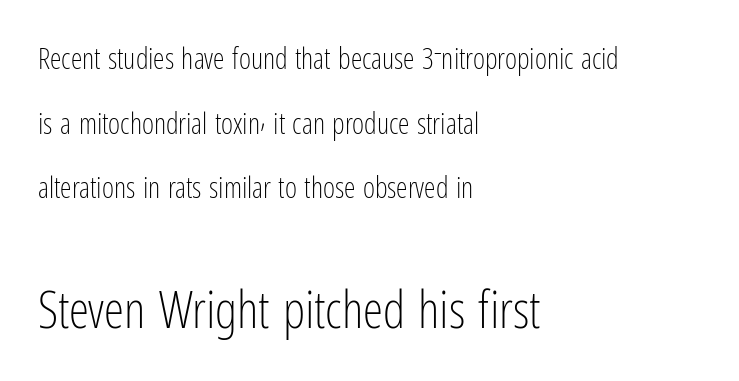
{"serif": "no", "italic": "no", "bold": "no", "weight": "light", "width": "condensed", "stroke_contrast": "low", "x_height": "medium", "monospaced": "no", "underline": "no", "align": "left", "line_spacing": "loose", "line_spacing_ratio": 2.23, "letter_spacing": "normal", "letter_spacing_em": 0.0, "larger_block": "second", "size_ratio": 1.76, "glyph_px": 51}
